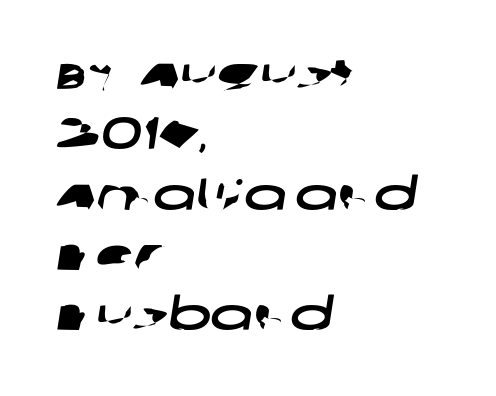
Varying glyph widths throughout — classic text-font behaviour. One-word summary of the alignment: left. Nothing unusual about the tracking: characters are spaced as the font intends. Unmarked baselines from the first word to the last. Line spacing here is normal. Does the type have serifs? No, each stem ends abruptly.
